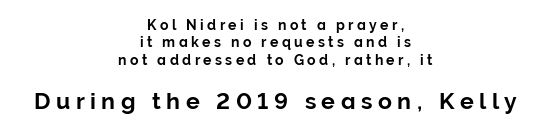
Underlining? Definitely not there. Posture: straight, roman, zero tilt. Visually, the bottom section dominates because its glyphs are scaled up. These lines have a slow, spaced-out rhythm from letter to letter.
